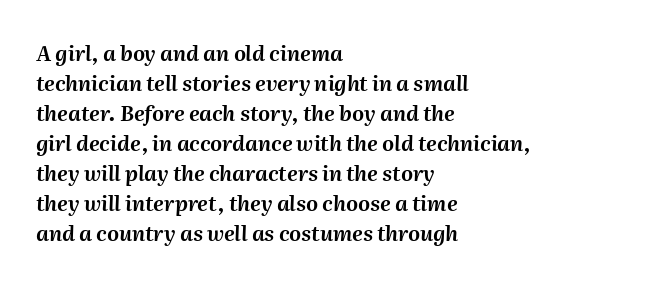
{"italic": "yes", "lean": "right", "slant_degrees": 2, "underline": "no", "align": "left", "line_spacing": "normal", "line_spacing_ratio": 1.43, "letter_spacing": "normal", "letter_spacing_em": 0.0, "glyph_px": 21}
